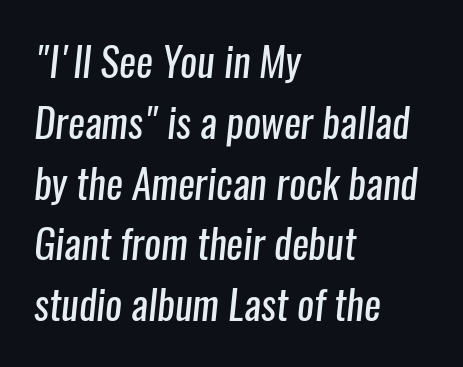
{"serif": "no", "bold": "no", "weight": "regular", "width": "condensed", "stroke_contrast": "low", "x_height": "medium", "monospaced": "no", "underline": "no", "align": "left", "line_spacing": "normal", "line_spacing_ratio": 1.52, "letter_spacing": "normal", "letter_spacing_em": 0.0, "glyph_px": 40}
